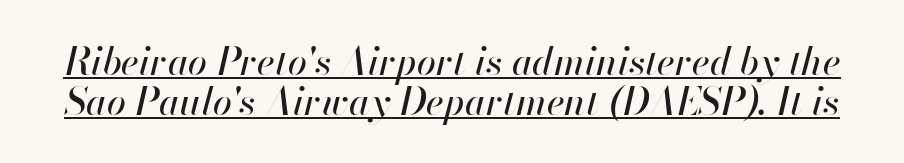
Q: Is the text italic (slanted)? A: Yes, it leans right by about 13 degrees.
Q: Is the text underlined? A: Yes.
Q: Is the spacing between letters normal or unusually wide? A: Normal.
Q: Is the spacing between lines tight, normal or loose? A: Tight.
Q: Width (condensed, normal, or wide)? A: Normal.
Q: Stroke contrast? A: High.
Q: x-height? A: Small.
Q: Monospaced? A: No.
